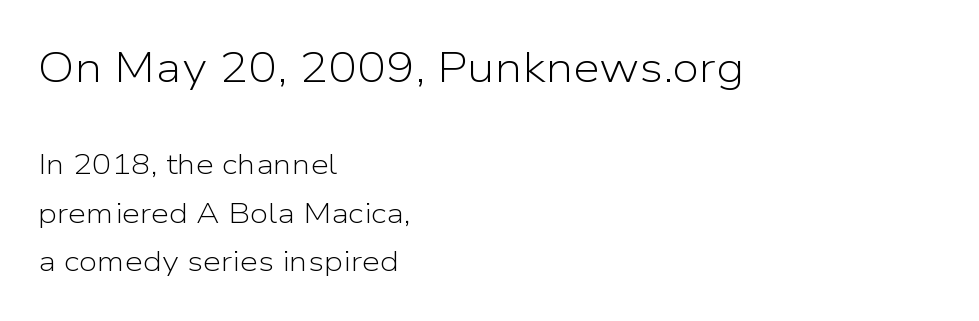
Q: Is the text bold? A: No.
Q: Is the text italic (slanted)? A: No, it is upright.
Q: Is the typeface a serif or a sans-serif typeface? A: Sans-serif.
Q: Is the text underlined? A: No.
Q: How is the paragraph aligned? A: Left-aligned.
Q: Is the spacing between letters normal or unusually wide? A: Normal.
Q: Is the spacing between lines tight, normal or loose? A: Normal.
Q: Which block of text is set in a larger size, the first (top) or the second (bottom)? A: The first (top) one.
Q: Width (condensed, normal, or wide)? A: Normal.
Q: Stroke contrast? A: Low.
Q: x-height? A: Medium.
Q: Monospaced? A: No.
